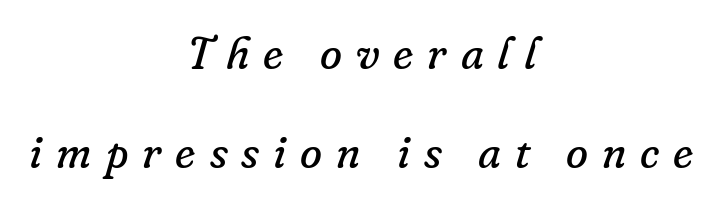
The image shows 45 px regular-weight serif type, italic (leaning right); set centered, loose line spacing (2.2x), unusually wide letter spacing (+0.31 em), not underlined; low stroke contrast and a small x-height.
